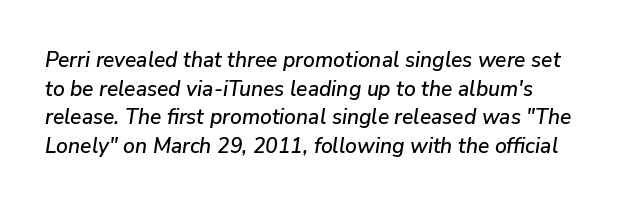
{"italic": "yes", "lean": "right", "slant_degrees": 9, "underline": "no", "line_spacing": "normal", "line_spacing_ratio": 1.36, "letter_spacing": "normal", "letter_spacing_em": 0.0, "glyph_px": 21}
